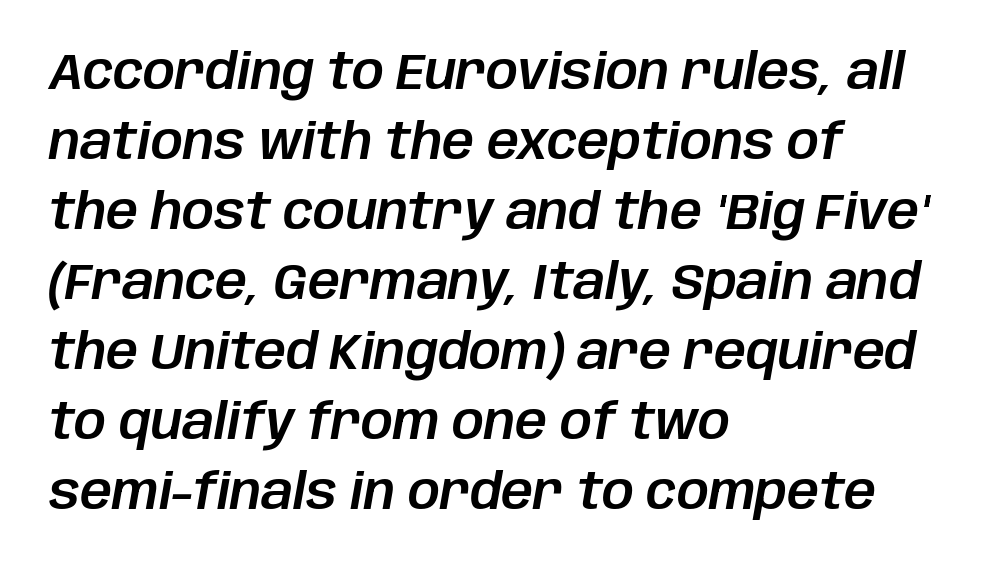
The text carries the slant typical of an italic or oblique font. Character widths vary here, with narrow letters taking less room than wide ones. The typesetter chose a ragged-right arrangement here. The lines sit at an ordinary, default distance from one another. The rendering keeps characters at their native spacing.
